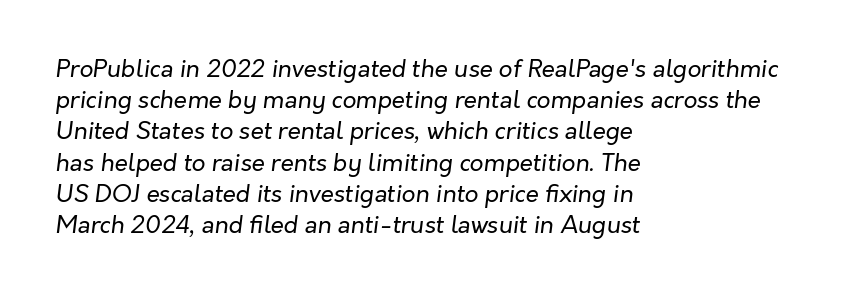
The image shows 24 px text type, italic (leaning right); set left-aligned, normal line spacing (1.3x), normal letter spacing, not underlined.
